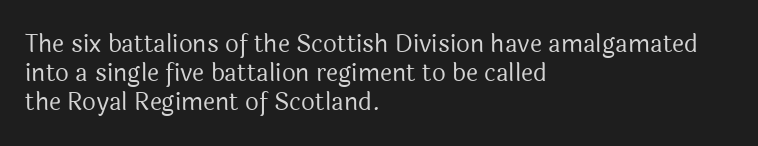
Q: Is the text bold? A: No.
Q: Is the text italic (slanted)? A: No, it is upright.
Q: Is the text underlined? A: No.
Q: How is the paragraph aligned? A: Left-aligned.
Q: Is the spacing between letters normal or unusually wide? A: Normal.
